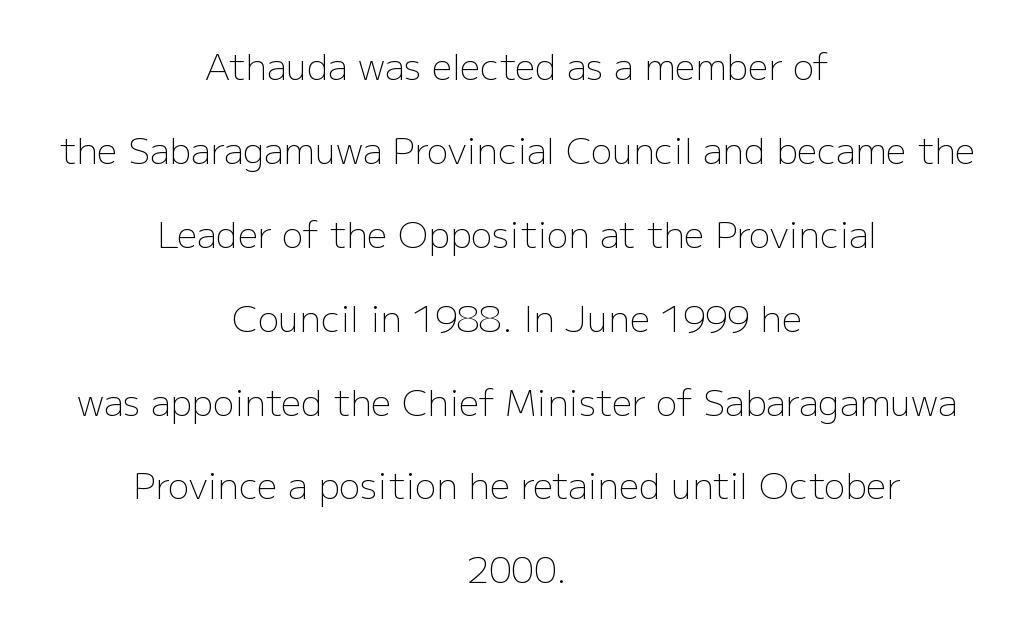
Each letter keeps its own natural width here, so spacing adapts to shape. Teacher's note: observe the equal gaps on both sides — that is centered alignment. The font is comparable to plain body text, perhaps lighter. You could fit nearly another row in the gap between these rows.
